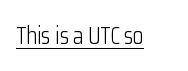
Q: Is the text bold? A: No.
Q: Is the text italic (slanted)? A: No, it is upright.
Q: Is the text underlined? A: Yes.
Q: Is the spacing between letters normal or unusually wide? A: Normal.
